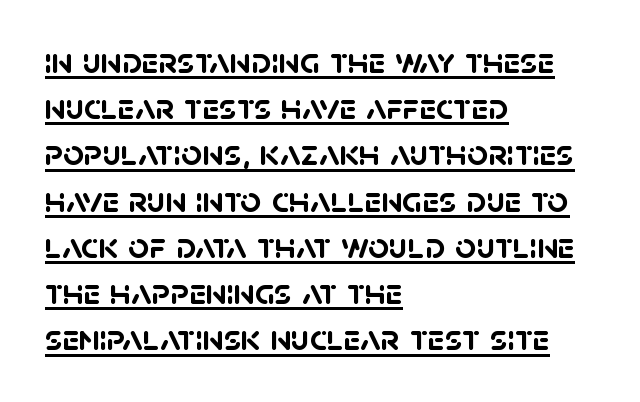
The image shows 37 px semibold sans-serif type; set left-aligned, normal line spacing (1.25x), normal letter spacing, underlined; low stroke contrast and a large x-height.
